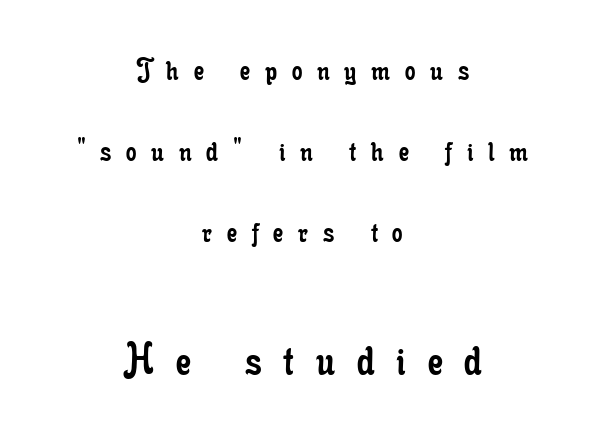
The image shows 49 px regular-weight, condensed serif type, upright; set centered, loose line spacing (2.46x), unusually wide letter spacing (+0.45 em), not underlined; the second (bottom) block is 1.48x larger; low stroke contrast and a small x-height.
